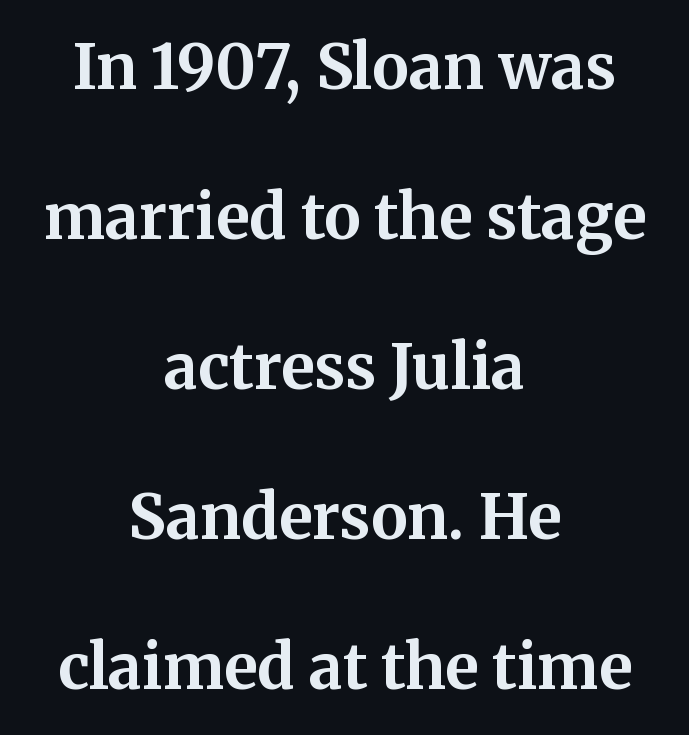
Q: Is the text bold? A: Yes.
Q: Is the text italic (slanted)? A: No, it is upright.
Q: Is the typeface a serif or a sans-serif typeface? A: Serif.
Q: Is the text underlined? A: No.
Q: How is the paragraph aligned? A: Centered.
Q: Is the spacing between letters normal or unusually wide? A: Normal.
Q: Is the spacing between lines tight, normal or loose? A: Loose.
Q: Width (condensed, normal, or wide)? A: Normal.
Q: Stroke contrast? A: Medium.
Q: x-height? A: Medium.
Q: Monospaced? A: No.
